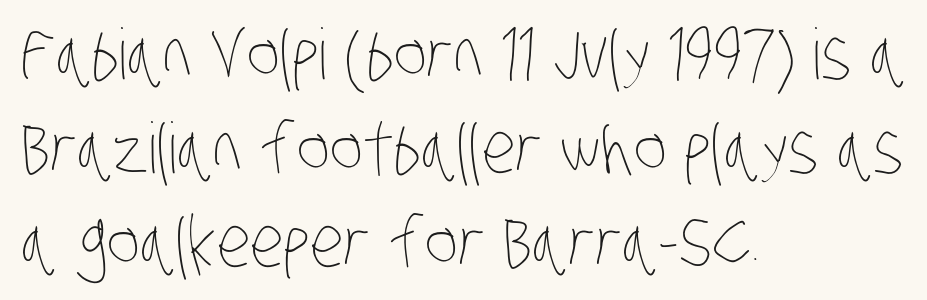
Q: Is the text bold? A: No.
Q: Is the text underlined? A: No.
Q: How is the paragraph aligned? A: Left-aligned.
Q: Is the spacing between letters normal or unusually wide? A: Normal.
Q: Is the spacing between lines tight, normal or loose? A: Normal.
Q: Width (condensed, normal, or wide)? A: Condensed.
Q: Stroke contrast? A: Low.
Q: x-height? A: Large.
Q: Monospaced? A: No.
